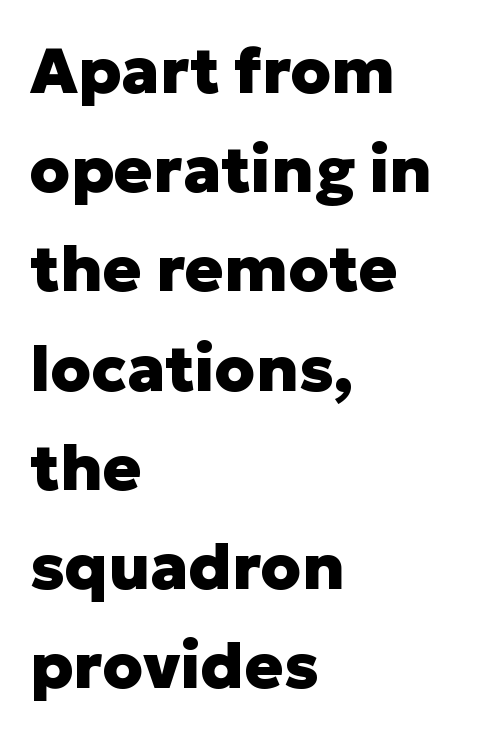
{"serif": "no", "italic": "no", "bold": "yes", "weight": "heavy", "width": "normal", "stroke_contrast": "low", "x_height": "medium", "monospaced": "no", "underline": "no", "align": "left", "line_spacing": "normal", "line_spacing_ratio": 1.55, "letter_spacing": "normal", "letter_spacing_em": 0.0, "glyph_px": 64}
